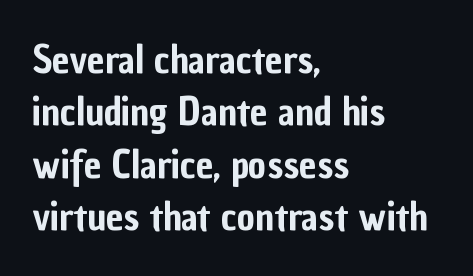
{"serif": "no", "italic": "no", "width": "condensed", "stroke_contrast": "low", "x_height": "medium", "monospaced": "no", "underline": "no", "align": "left", "line_spacing": "normal", "line_spacing_ratio": 1.34, "letter_spacing": "normal", "letter_spacing_em": 0.0, "glyph_px": 39}
